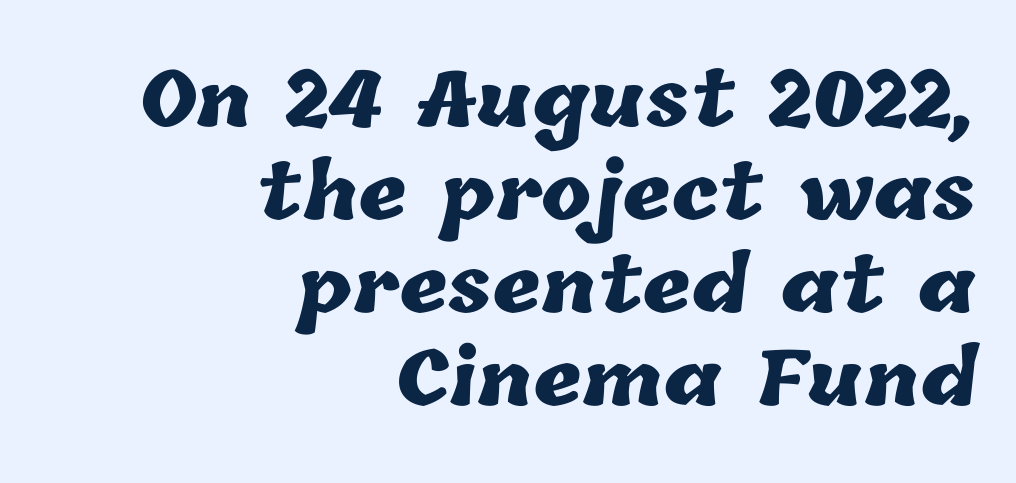
{"bold": "yes", "weight": "heavy", "width": "normal", "stroke_contrast": "low", "x_height": "medium", "monospaced": "no", "underline": "no", "align": "right", "line_spacing_ratio": 1.24, "letter_spacing": "normal", "letter_spacing_em": 0.0, "glyph_px": 75}
